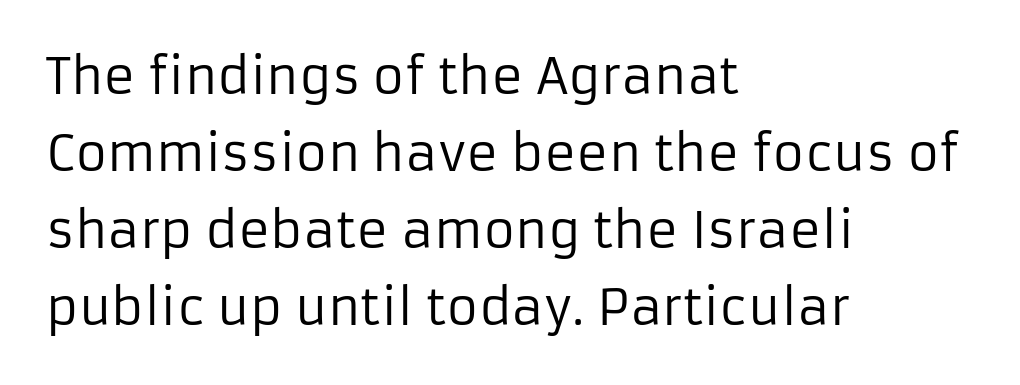
Short and long lines alike share a common starting point at left. A typesetter would mark this as roman, not italic. Weight: regular or lighter. The lines sit at an ordinary, default distance from one another. These lines are rendered in a variable-pitch font. In terms of letterform style, serifs are entirely absent.
